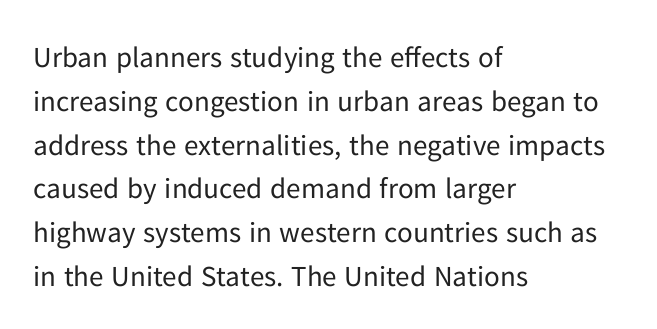
Q: Is the text bold? A: No.
Q: Is the text italic (slanted)? A: No, it is upright.
Q: Is the typeface a serif or a sans-serif typeface? A: Sans-serif.
Q: Is the text underlined? A: No.
Q: How is the paragraph aligned? A: Left-aligned.
Q: Is the spacing between letters normal or unusually wide? A: Normal.
Q: Is the spacing between lines tight, normal or loose? A: Normal.
Q: Width (condensed, normal, or wide)? A: Normal.
Q: Stroke contrast? A: Low.
Q: x-height? A: Medium.
Q: Monospaced? A: No.
